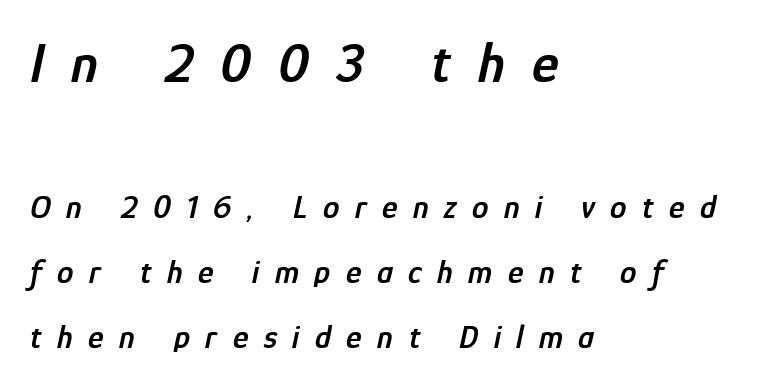
{"italic": "yes", "lean": "right", "slant_degrees": 12, "bold": "semi", "weight": "semibold", "width": "condensed", "stroke_contrast": "low", "x_height": "medium", "monospaced": "no", "underline": "no", "align": "left", "line_spacing": "loose", "line_spacing_ratio": 1.97, "letter_spacing": "wide", "letter_spacing_em": 0.47, "larger_block": "first", "size_ratio": 1.73, "glyph_px": 57}
